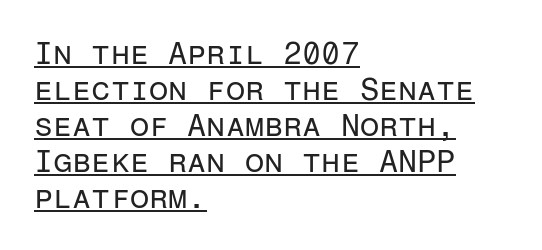
The passage shown is underscored from start to finish. A student would call this left alignment; a typographer would say flush left, rag right. The face used here is rendered with its standard letterfit. Italic: no, the glyphs are upright roman. The font sits on the lighter half of the weight spectrum, regular included.
